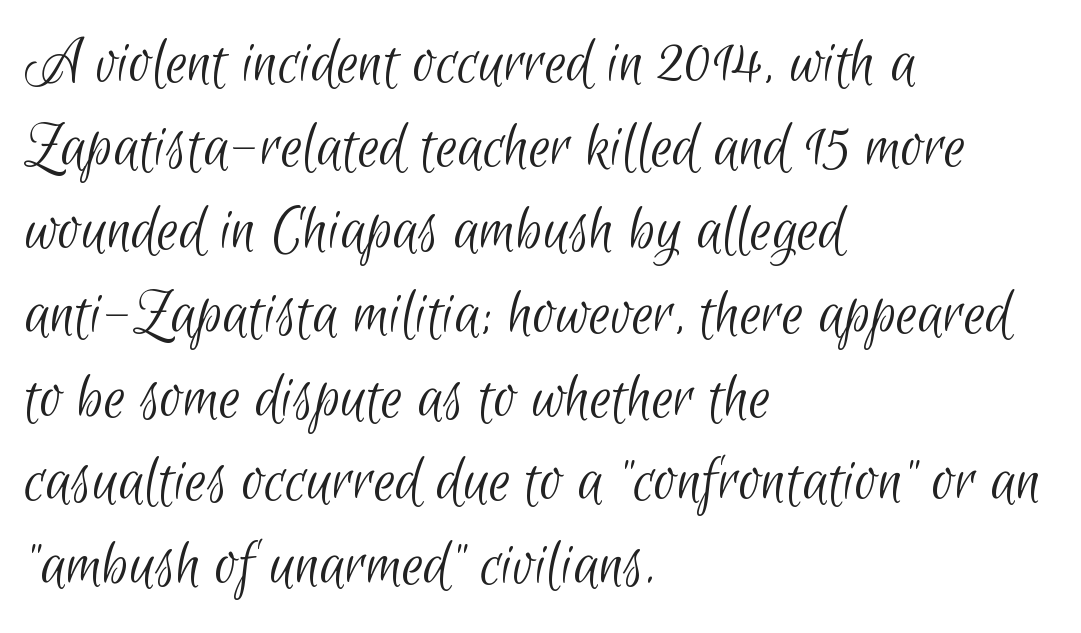
The image shows 68 px light, condensed sans-serif type; set left-aligned, line spacing 1.23x, normal letter spacing, not underlined; low stroke contrast and a small x-height.
